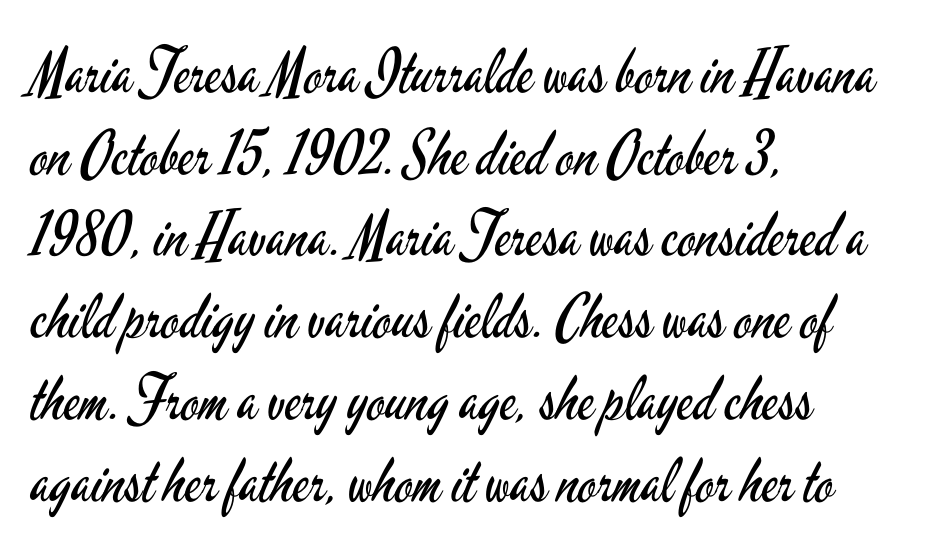
The passage shown is typed in a proportional face where columns would drift. This sample uses a sans-serif face. Is the type heavy? It reads as light-to-regular instead. Decoration check: the copy has no underline.
